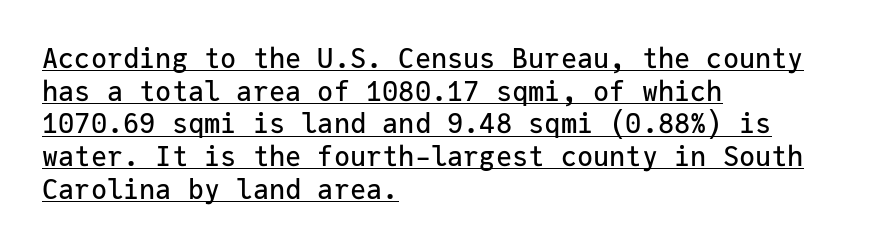
A rule runs beneath these lines of type. Rendered with straight, roman letterforms. Between one letter and the next there's only the usual sliver of space. One-word summary of the alignment: left.
